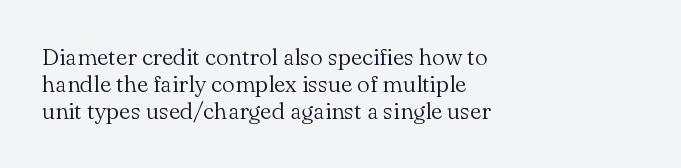
Q: Is the text bold? A: No.
Q: Is the text italic (slanted)? A: No, it is upright.
Q: Is the text underlined? A: No.
Q: How is the paragraph aligned? A: Left-aligned.
Q: Is the spacing between letters normal or unusually wide? A: Normal.
